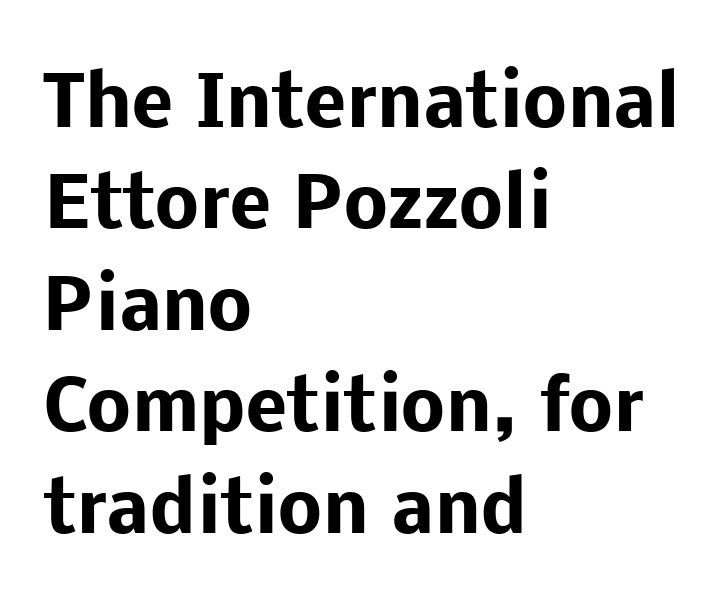
This is roman type, the default non-slanted kind. Regarding leading, the lines here are spaced in the standard way. Underline: absent. Each glyph is drawn with heavy, bold strokes.
